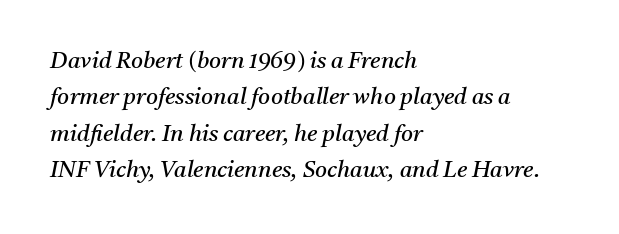
Unbolded letterforms with no extra heft. Tracking value appears to be zero — textbook default spacing. Leading matches the norm, producing a regular column. This is oblique type, the kind used for emphasis or titles. Typeset ragged right — the left edge is the straight one. Each row of text sits above clean, open space.
